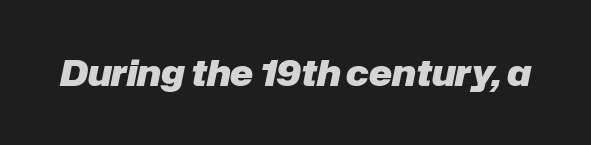
The image shows 35 px heavy type, italic (leaning right); set normal letter spacing, not underlined; low stroke contrast and a medium x-height.
